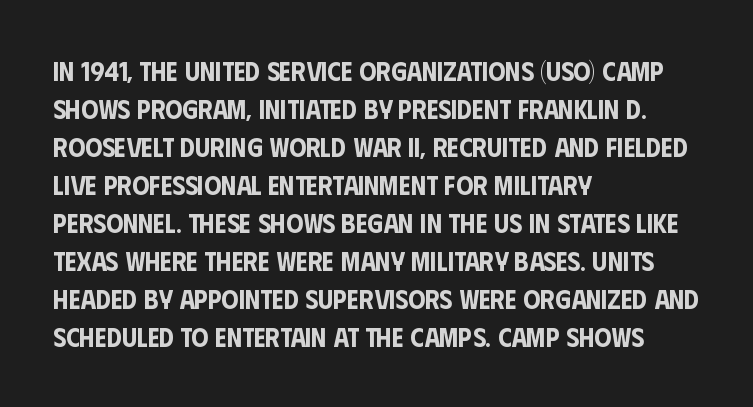
Every stem runs plumb, perpendicular to the baseline. No extra tracking has been applied to these lines. Students, observe: this is what conventionally led text looks like. The rendering anchors every line to the left-hand side. Just letters on the line, the space beneath them empty.
